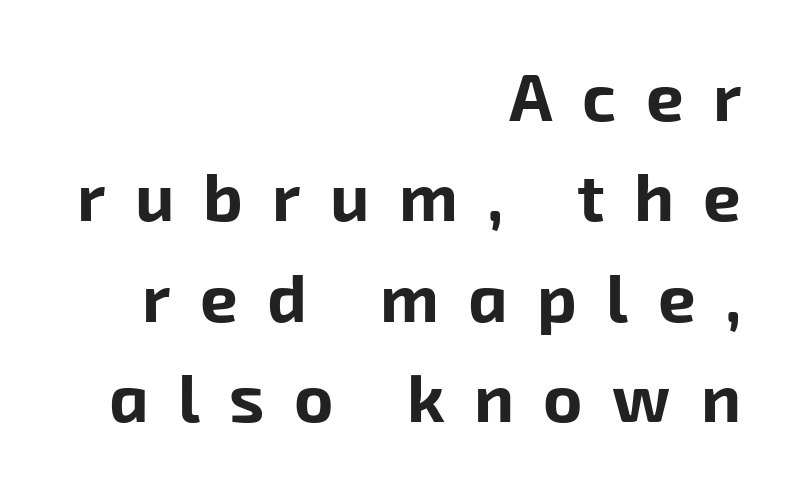
Does the copy run flush right? Yes — the right margin is perfectly even. These lines carry a lot of weight — the face is fully bold. The rendering uses natural spacing where letterforms have individual widths. Leading matches the norm, producing a regular column. Inter-character spacing is expanded well beyond the font's built-in metrics. Quick note: underline off.
